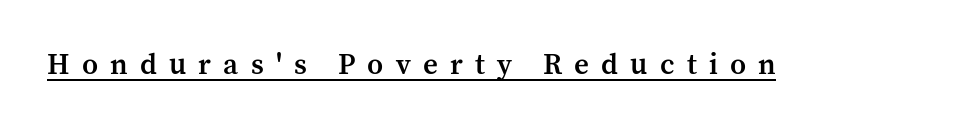
The image shows 29 px semibold serif type, upright; set unusually wide letter spacing (+0.42 em), underlined; medium stroke contrast and a medium x-height.
